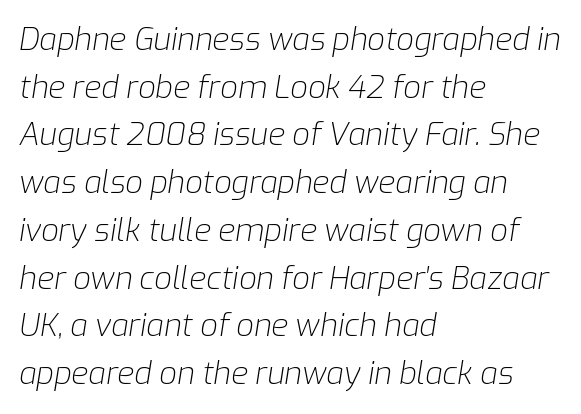
{"italic": "yes", "lean": "right", "slant_degrees": 9, "bold": "no", "weight": "light", "width": "normal", "stroke_contrast": "low", "x_height": "medium", "monospaced": "no", "underline": "no", "align": "left", "line_spacing": "normal", "line_spacing_ratio": 1.54, "letter_spacing": "normal", "letter_spacing_em": 0.0, "glyph_px": 31}
